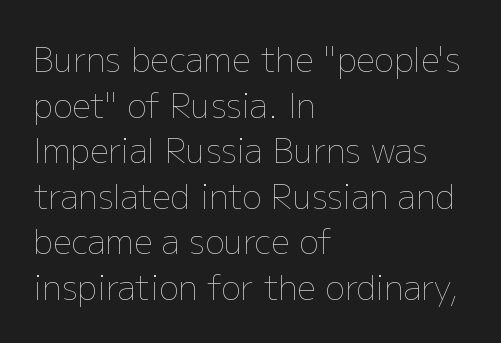
Each line starts at the same left margin while the right side varies. The foot of each line stays bare and open. Default kerning and tracking; the words read as compact shapes. In terms of posture, this sample is upright. Is this a fixed-width face? No — the glyphs have proportional, varying widths. Stroke mass is kept to a normal reading level or below.
